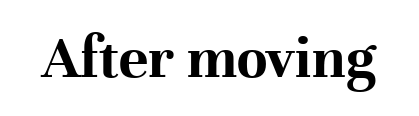
{"serif": "yes", "italic": "no", "bold": "yes", "weight": "bold", "width": "normal", "stroke_contrast": "high", "x_height": "medium", "monospaced": "no", "underline": "no", "letter_spacing": "normal", "letter_spacing_em": 0.0, "glyph_px": 62}
